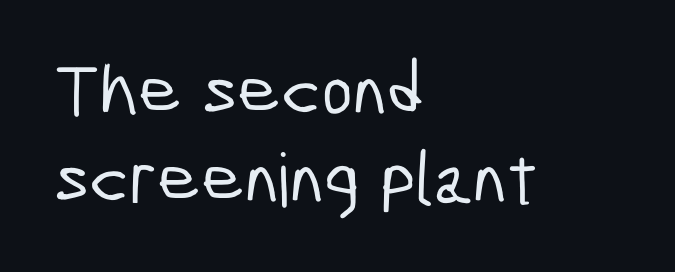
The image shows 74 px condensed sans-serif type; set left-aligned, line spacing 1.19x, normal letter spacing, not underlined; low stroke contrast and a medium x-height.
